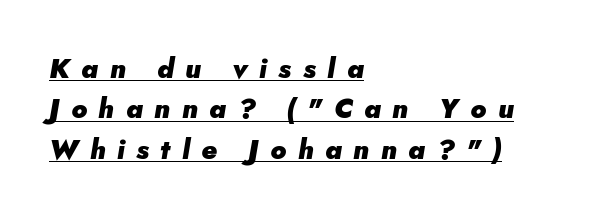
{"italic": "yes", "lean": "right", "slant_degrees": 5, "bold": "yes", "underline": "yes", "align": "left", "line_spacing": "normal", "line_spacing_ratio": 1.5, "letter_spacing": "wide", "letter_spacing_em": 0.43, "glyph_px": 27}
